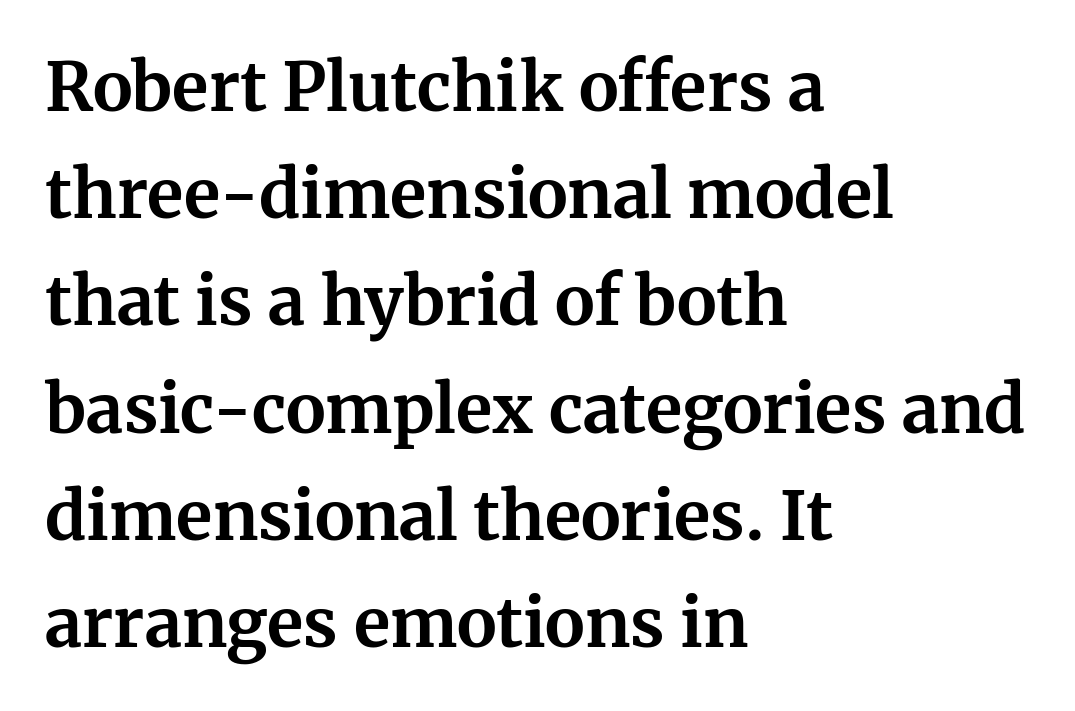
The image shows 67 px bold serif type, upright; set left-aligned, normal line spacing (1.6x), normal letter spacing, not underlined; medium stroke contrast and a medium x-height.
